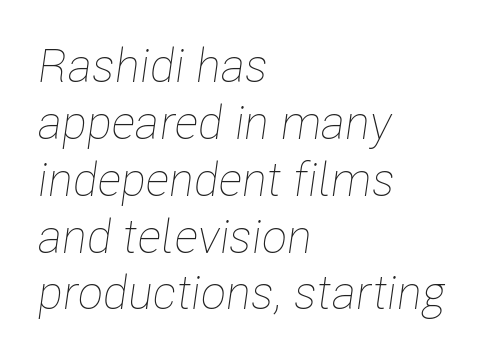
Q: Is the text bold? A: No.
Q: Is the text italic (slanted)? A: Yes, it leans right by about 8 degrees.
Q: Is the text underlined? A: No.
Q: How is the paragraph aligned? A: Left-aligned.
Q: Is the spacing between letters normal or unusually wide? A: Normal.
Q: Width (condensed, normal, or wide)? A: Condensed.
Q: Stroke contrast? A: Low.
Q: x-height? A: Medium.
Q: Monospaced? A: No.
